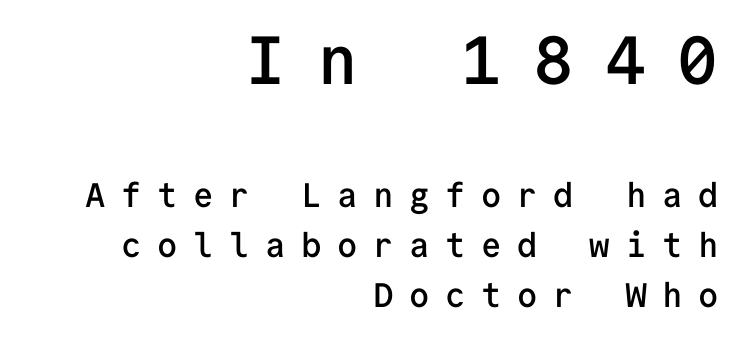
Larger block? The one above; the one below is distinctly smaller. You could count columns in this text — the font is strictly monospaced. The rendering inserts visible extra space after every character. Bold? Not quite — semibold, heavier than regular but stopping short.
